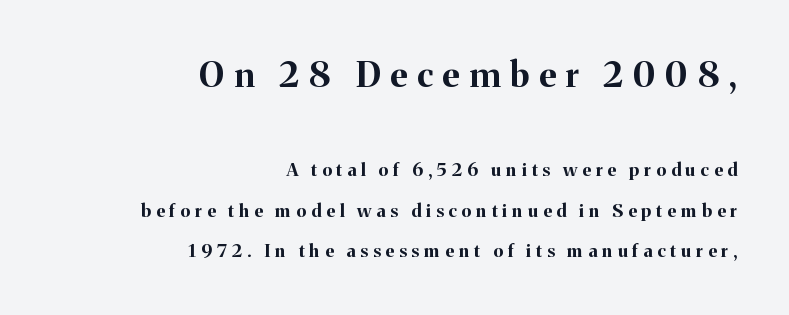
I'd call this a serif setting — the letters wear small feet. Proportional: the letters do not fall into vertical columns. Do the letters lean? They stand straight. Scale decreases going downward across the two blocks. The space directly below the letters is spotless. Stroke thickness is high; the sample reads as a true bold.
